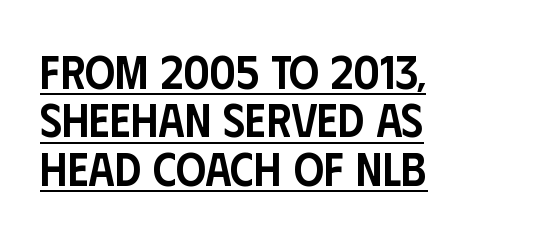
{"serif": "no", "italic": "no", "bold": "semi", "weight": "semibold", "width": "condensed", "stroke_contrast": "low", "x_height": "large", "monospaced": "no", "underline": "yes", "align": "left", "line_spacing": "tight", "line_spacing_ratio": 1.03, "letter_spacing": "normal", "letter_spacing_em": 0.0, "glyph_px": 47}
